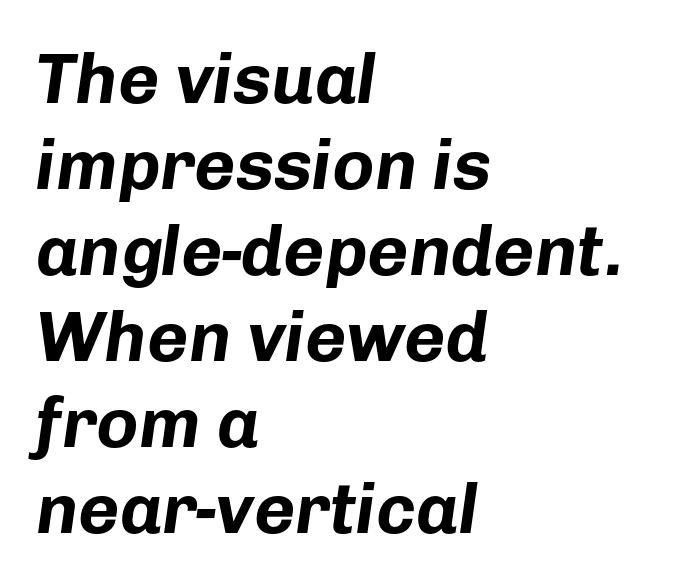
This sample has the flowing, uneven cadence of proportional lettering. The strokes are fattened all the way to bold. Tall strokes in this sample are angled rather than plumb. The ragged edge is on the right, which tells us the setting is flush left. Compared with typical body copy, the letter spacing here is the same.
